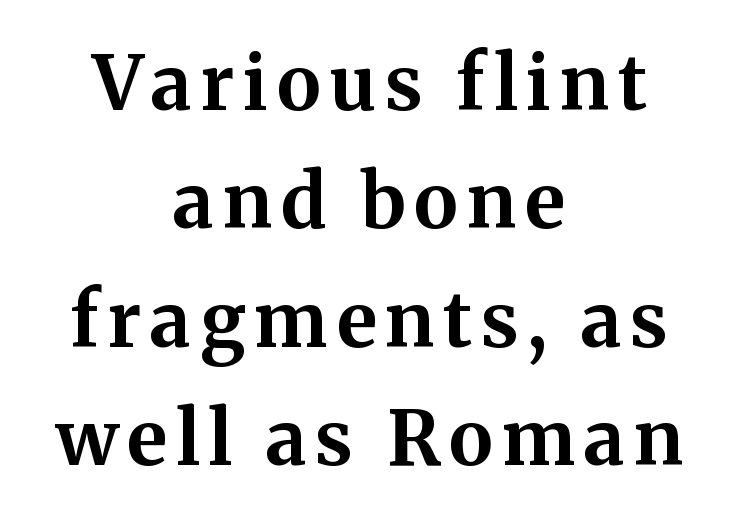
Posture: vertical. Each line is balanced around a shared central axis. Each letter keeps its own natural width here, so spacing adapts to shape. Each glyph is drawn with heavy, bold strokes. Regarding serifs, this sample has them. The space beneath each line is pristine and unruled.
